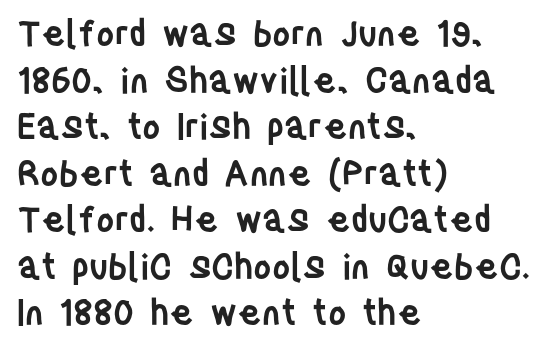
{"serif": "no", "italic": "no", "bold": "semi", "weight": "semibold", "width": "condensed", "stroke_contrast": "low", "x_height": "large", "monospaced": "no", "underline": "no", "align": "left", "line_spacing": "normal", "line_spacing_ratio": 1.33, "letter_spacing": "normal", "letter_spacing_em": 0.0, "glyph_px": 35}
